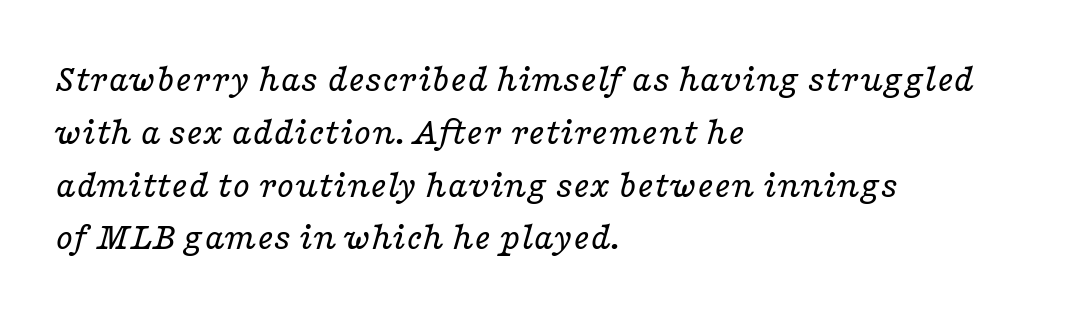
{"serif": "yes", "italic": "yes", "lean": "right", "slant_degrees": 16, "bold": "no", "weight": "regular", "width": "wide", "stroke_contrast": "low", "x_height": "medium", "monospaced": "no", "underline": "no", "align": "left", "line_spacing": "normal", "line_spacing_ratio": 1.32, "letter_spacing": "normal", "letter_spacing_em": 0.0, "glyph_px": 40}
